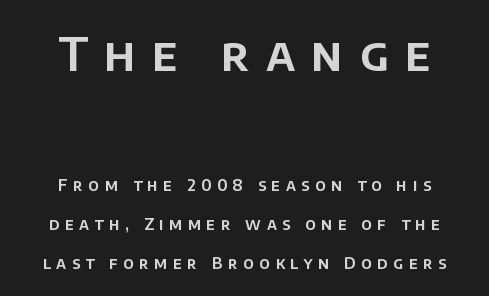
Q: Is the text italic (slanted)? A: No, it is upright.
Q: Is the typeface a serif or a sans-serif typeface? A: Sans-serif.
Q: Is the text underlined? A: No.
Q: How is the paragraph aligned? A: Centered.
Q: Is the spacing between letters normal or unusually wide? A: Unusually wide.
Q: Is the spacing between lines tight, normal or loose? A: Loose.
Q: Which block of text is set in a larger size, the first (top) or the second (bottom)? A: The first (top) one.
Q: Width (condensed, normal, or wide)? A: Normal.
Q: Stroke contrast? A: Low.
Q: x-height? A: Large.
Q: Monospaced? A: No.
